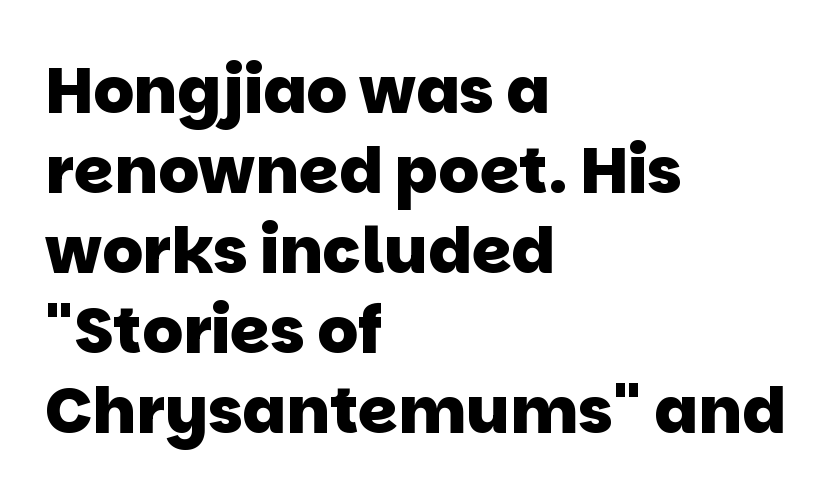
Q: Is the text bold? A: Yes.
Q: Is the typeface a serif or a sans-serif typeface? A: Sans-serif.
Q: Is the text underlined? A: No.
Q: How is the paragraph aligned? A: Left-aligned.
Q: Is the spacing between letters normal or unusually wide? A: Normal.
Q: Is the spacing between lines tight, normal or loose? A: Normal.
Q: Width (condensed, normal, or wide)? A: Normal.
Q: Stroke contrast? A: Low.
Q: x-height? A: Large.
Q: Monospaced? A: No.
